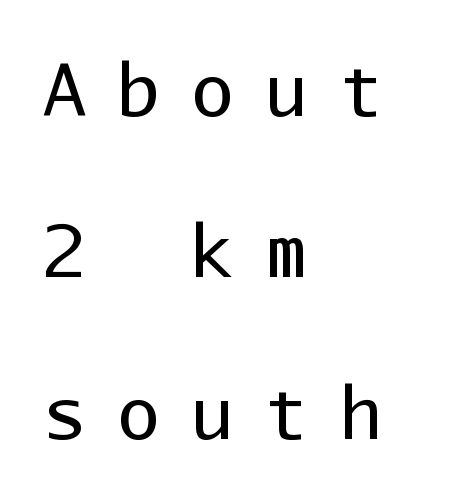
The passage is arranged the way most books set body copy — flush left. Looks like terminal output: every glyph gets an equal slot. Regarding leading, the lines here are spaced well apart. Observe the absence of serifs on each vertical stroke in this sample. Honestly, the letter spacing is so wide it's the main thing you notice. The cut favours lightness, reaching ordinary text weight at its darkest.
